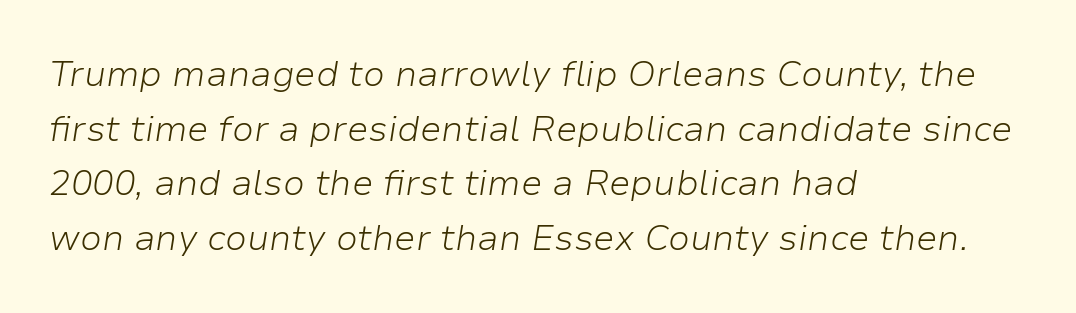
{"italic": "yes", "lean": "right", "slant_degrees": 9, "bold": "no", "weight": "light", "width": "normal", "stroke_contrast": "low", "x_height": "medium", "monospaced": "no", "underline": "no", "align": "left", "line_spacing": "normal", "line_spacing_ratio": 1.52, "letter_spacing": "normal", "letter_spacing_em": 0.0, "glyph_px": 36}
